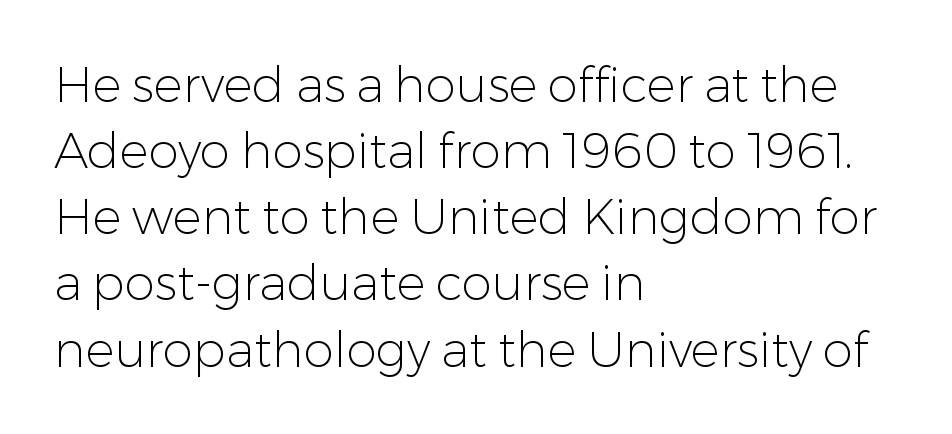
Q: Is the text bold? A: No.
Q: Is the text italic (slanted)? A: No, it is upright.
Q: Is the typeface a serif or a sans-serif typeface? A: Sans-serif.
Q: Is the text underlined? A: No.
Q: How is the paragraph aligned? A: Left-aligned.
Q: Is the spacing between letters normal or unusually wide? A: Normal.
Q: Is the spacing between lines tight, normal or loose? A: Normal.
Q: Width (condensed, normal, or wide)? A: Normal.
Q: Stroke contrast? A: Low.
Q: x-height? A: Medium.
Q: Monospaced? A: No.
